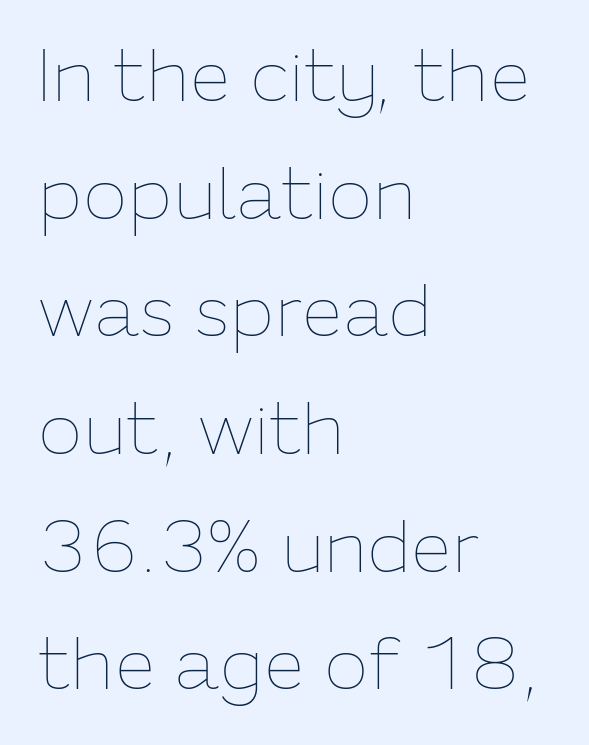
{"italic": "no", "bold": "no", "weight": "thin", "width": "normal", "stroke_contrast": "low", "x_height": "medium", "monospaced": "no", "underline": "no", "align": "left", "line_spacing": "normal", "line_spacing_ratio": 1.59, "letter_spacing": "normal", "letter_spacing_em": 0.0, "glyph_px": 74}
